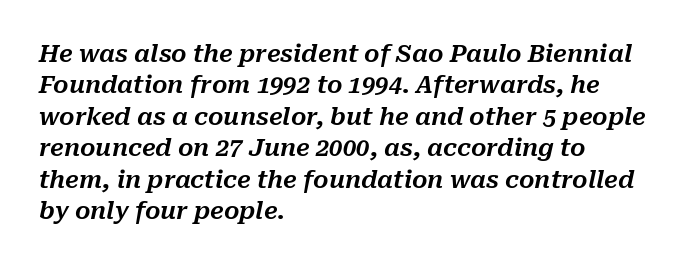
Q: Is the text italic (slanted)? A: Yes, it leans right by about 10 degrees.
Q: Is the text underlined? A: No.
Q: How is the paragraph aligned? A: Left-aligned.
Q: Is the spacing between letters normal or unusually wide? A: Normal.
Q: Is the spacing between lines tight, normal or loose? A: Normal.
